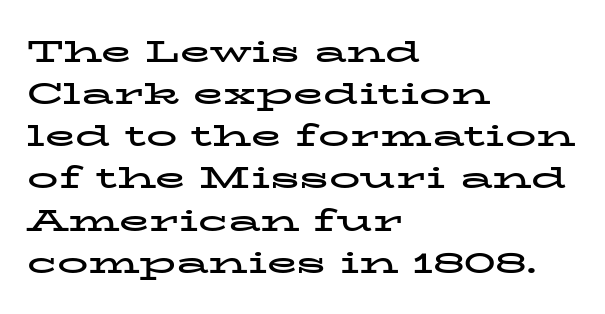
Q: Is the text bold? A: Yes.
Q: Is the text italic (slanted)? A: No, it is upright.
Q: Is the typeface a serif or a sans-serif typeface? A: Serif.
Q: Is the text underlined? A: No.
Q: How is the paragraph aligned? A: Left-aligned.
Q: Is the spacing between letters normal or unusually wide? A: Normal.
Q: Is the spacing between lines tight, normal or loose? A: Normal.
Q: Width (condensed, normal, or wide)? A: Wide.
Q: Stroke contrast? A: Low.
Q: x-height? A: Medium.
Q: Monospaced? A: No.
